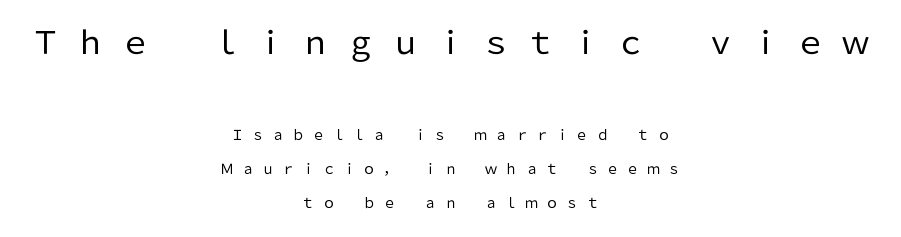
Q: Is the text bold? A: No.
Q: Is the text italic (slanted)? A: No, it is upright.
Q: Is the typeface a serif or a sans-serif typeface? A: Sans-serif.
Q: Is the text underlined? A: No.
Q: How is the paragraph aligned? A: Centered.
Q: Is the spacing between letters normal or unusually wide? A: Unusually wide.
Q: Is the spacing between lines tight, normal or loose? A: Loose.
Q: Which block of text is set in a larger size, the first (top) or the second (bottom)? A: The first (top) one.
Q: Width (condensed, normal, or wide)? A: Normal.
Q: Stroke contrast? A: Low.
Q: x-height? A: Medium.
Q: Monospaced? A: No.
